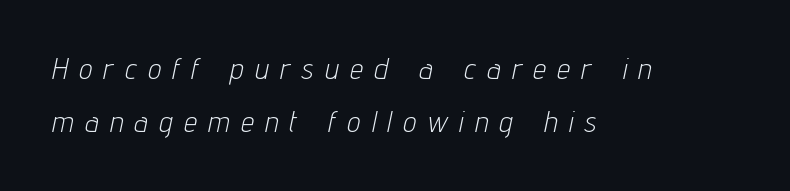
{"italic": "yes", "lean": "right", "slant_degrees": 12, "bold": "no", "weight": "light", "width": "condensed", "stroke_contrast": "low", "x_height": "medium", "monospaced": "no", "underline": "no", "align": "left", "line_spacing_ratio": 1.84, "letter_spacing": "wide", "letter_spacing_em": 0.41, "glyph_px": 29}
